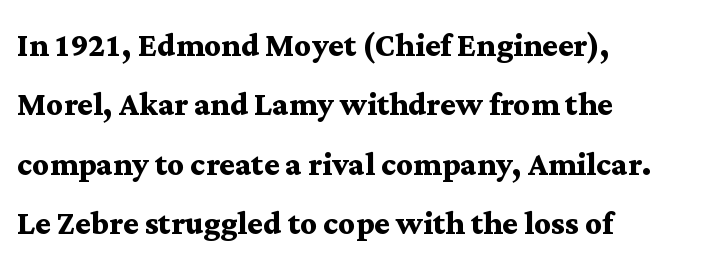
{"serif": "yes", "italic": "no", "bold": "yes", "weight": "semibold", "width": "wide", "stroke_contrast": "medium", "x_height": "medium", "monospaced": "no", "underline": "no", "align": "left", "line_spacing": "normal", "line_spacing_ratio": 1.45, "letter_spacing": "normal", "letter_spacing_em": 0.0, "glyph_px": 41}
